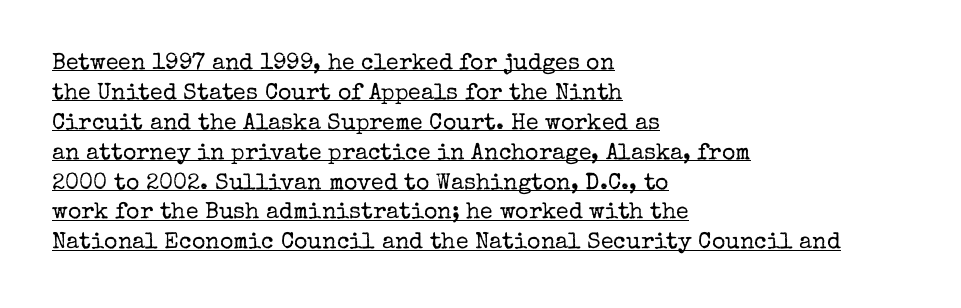
The passage shown has conventional tracking throughout. Compared with typical paragraphs, the rows here are spaced about the same. When letters stand straight like this, we call the style roman or upright. The strokes carry an ordinary text weight at most.
